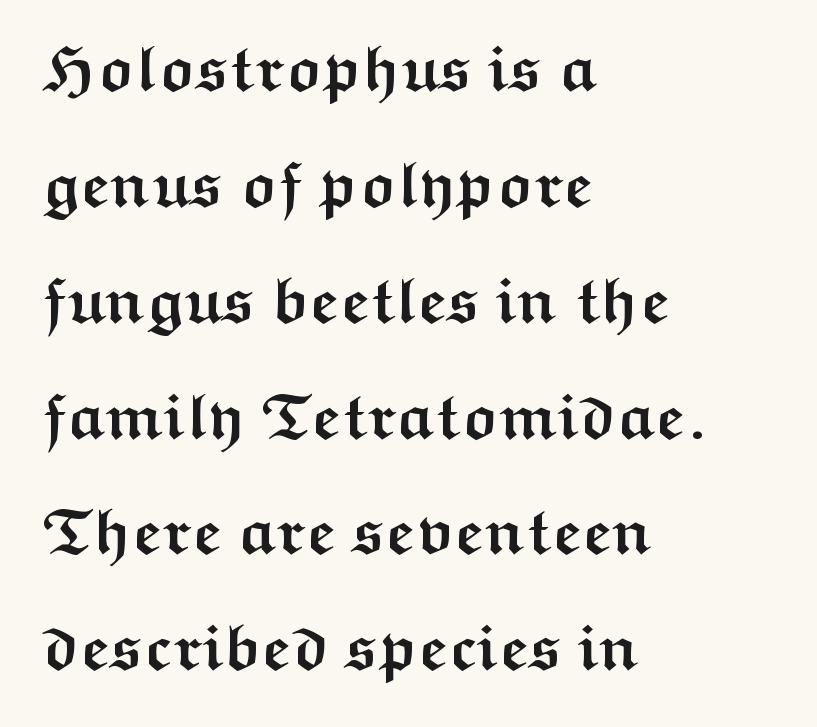
Q: Is the text bold? A: Yes.
Q: Is the text italic (slanted)? A: No, it is upright.
Q: Is the typeface a serif or a sans-serif typeface? A: Sans-serif.
Q: Is the text underlined? A: No.
Q: How is the paragraph aligned? A: Left-aligned.
Q: Is the spacing between letters normal or unusually wide? A: Normal.
Q: Width (condensed, normal, or wide)? A: Wide.
Q: Stroke contrast? A: Medium.
Q: x-height? A: Medium.
Q: Monospaced? A: No.
